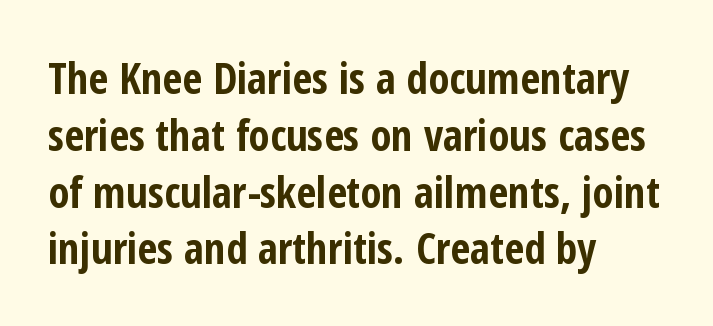
Q: Is the text bold? A: Yes.
Q: Is the text italic (slanted)? A: No, it is upright.
Q: Is the typeface a serif or a sans-serif typeface? A: Sans-serif.
Q: Is the text underlined? A: No.
Q: How is the paragraph aligned? A: Left-aligned.
Q: Is the spacing between letters normal or unusually wide? A: Normal.
Q: Is the spacing between lines tight, normal or loose? A: Normal.
Q: Width (condensed, normal, or wide)? A: Condensed.
Q: Stroke contrast? A: Low.
Q: x-height? A: Medium.
Q: Monospaced? A: No.
